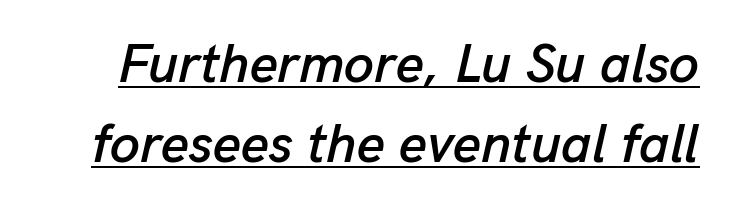
{"italic": "yes", "lean": "right", "slant_degrees": 13, "width": "normal", "stroke_contrast": "low", "x_height": "medium", "monospaced": "no", "underline": "yes", "line_spacing": "normal", "line_spacing_ratio": 1.48, "letter_spacing": "normal", "letter_spacing_em": 0.0, "glyph_px": 54}
